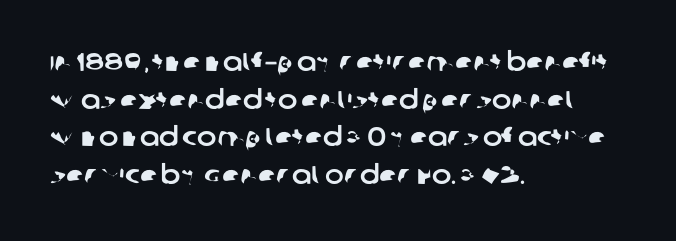
Q: Is the text underlined? A: No.
Q: How is the paragraph aligned? A: Left-aligned.
Q: Is the spacing between letters normal or unusually wide? A: Normal.
Q: Is the spacing between lines tight, normal or loose? A: Normal.
